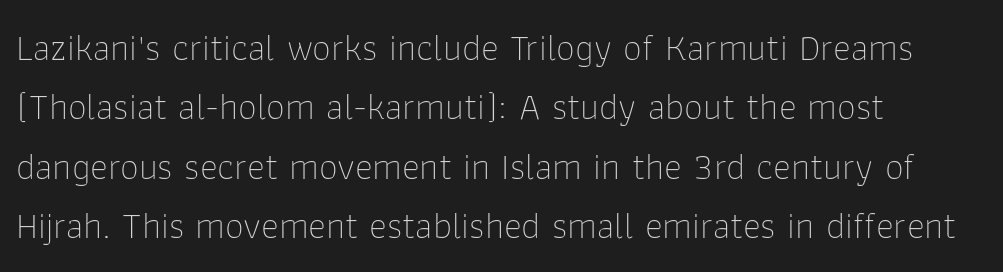
{"serif": "no", "italic": "no", "bold": "no", "weight": "thin", "width": "normal", "stroke_contrast": "low", "x_height": "medium", "monospaced": "no", "underline": "no", "align": "left", "line_spacing": "normal", "line_spacing_ratio": 1.56, "letter_spacing": "normal", "letter_spacing_em": 0.0, "glyph_px": 38}
